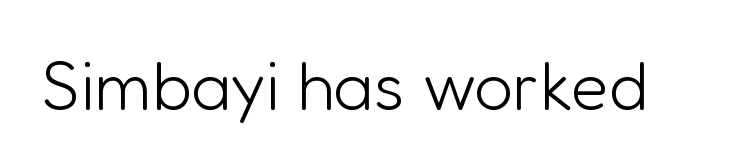
The image shows 69 px light sans-serif type, upright; set normal letter spacing, not underlined; low stroke contrast and a medium x-height.
